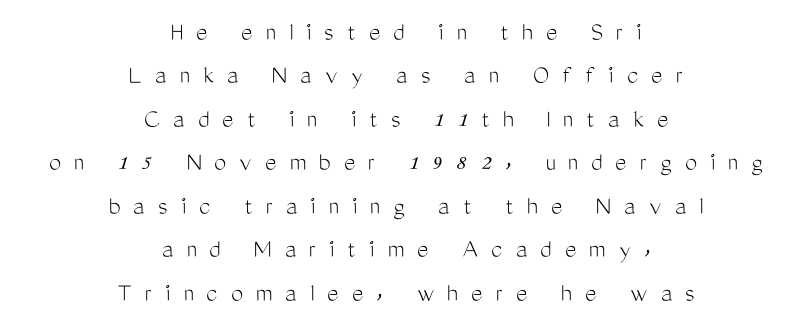
Q: Is the text bold? A: No.
Q: Is the text italic (slanted)? A: No, it is upright.
Q: Is the text underlined? A: No.
Q: How is the paragraph aligned? A: Centered.
Q: Is the spacing between letters normal or unusually wide? A: Unusually wide.
Q: Is the spacing between lines tight, normal or loose? A: Normal.
